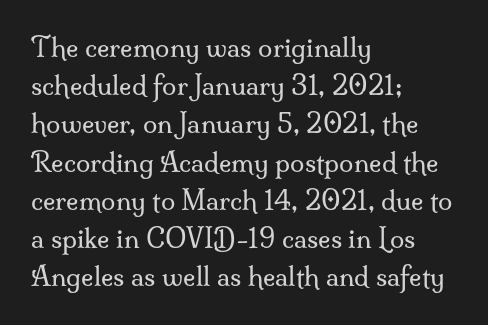
Q: Is the text bold? A: No.
Q: Is the text italic (slanted)? A: No, it is upright.
Q: Is the text underlined? A: No.
Q: How is the paragraph aligned? A: Left-aligned.
Q: Is the spacing between letters normal or unusually wide? A: Normal.
Q: Is the spacing between lines tight, normal or loose? A: Normal.
